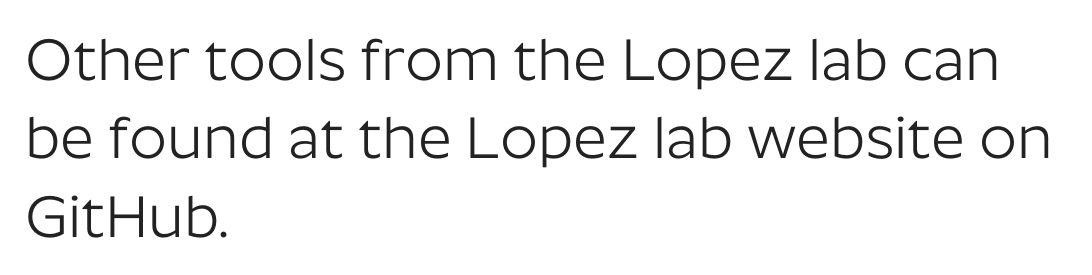
The rendering uses a moderate line-height, typical for paragraphs. What stands out about the letter spacing? Nothing — it is the standard amount. Leftover space on each line is placed entirely after the last word. The passage shown is typed in a proportional face where columns would drift. Posture: vertical. Quick note: underline off.
